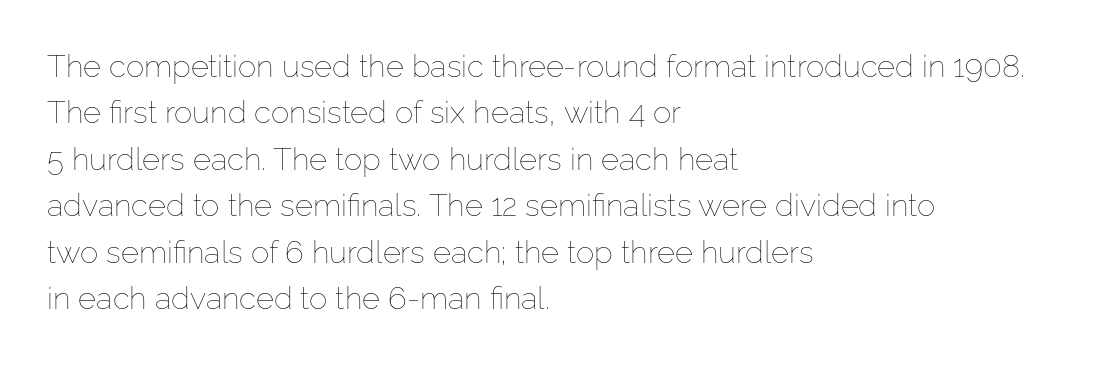
The image shows 31 px thin type, upright; set left-aligned, normal line spacing (1.5x), normal letter spacing, not underlined; low stroke contrast and a medium x-height.
